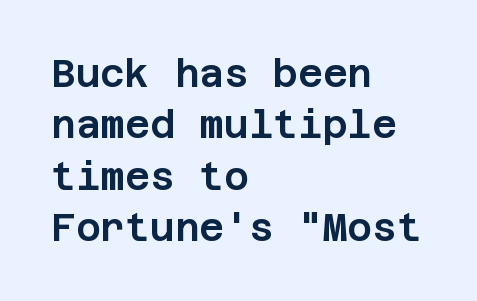
The image shows 38 px sans-serif type, upright; set left-aligned, normal line spacing (1.35x), normal letter spacing, not underlined; low stroke contrast and a large x-height.
